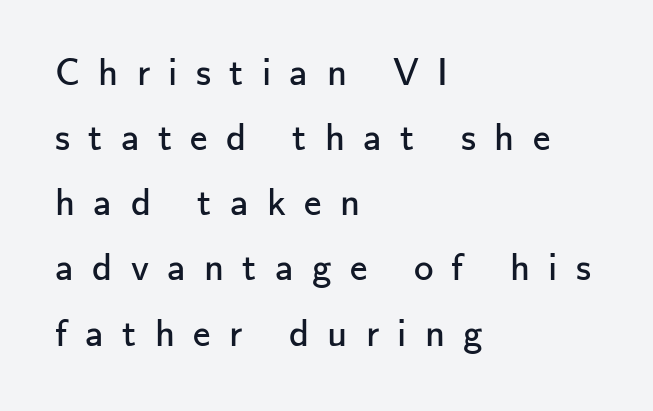
Q: Is the text bold? A: No.
Q: Is the text italic (slanted)? A: No, it is upright.
Q: Is the typeface a serif or a sans-serif typeface? A: Sans-serif.
Q: Is the text underlined? A: No.
Q: How is the paragraph aligned? A: Left-aligned.
Q: Is the spacing between letters normal or unusually wide? A: Unusually wide.
Q: Is the spacing between lines tight, normal or loose? A: Normal.
Q: Width (condensed, normal, or wide)? A: Normal.
Q: Stroke contrast? A: Low.
Q: x-height? A: Small.
Q: Monospaced? A: No.
